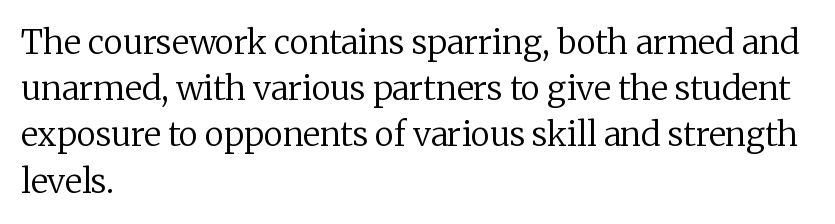
The image shows 33 px regular-weight serif type, upright; set left-aligned, normal line spacing (1.4x), normal letter spacing, not underlined; low stroke contrast and a medium x-height.
